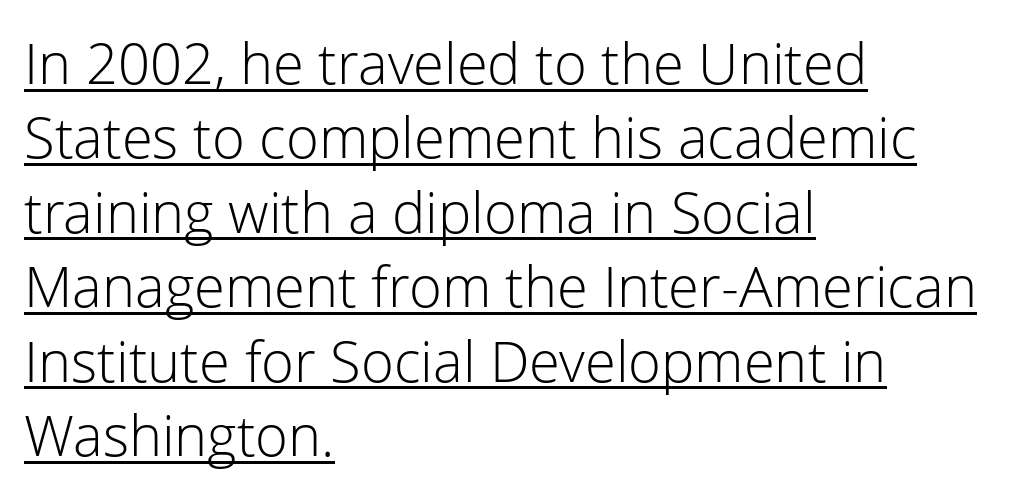
No italicization has been applied; the sample stays upright. The string is rendered with underlining switched on. In CSS terms this would be text-align: left. The strokes carry an ordinary text weight at most.
